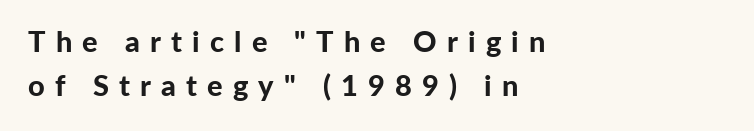
{"serif": "no", "italic": "no", "bold": "yes", "weight": "bold", "width": "normal", "stroke_contrast": "low", "x_height": "medium", "monospaced": "no", "underline": "no", "align": "left", "line_spacing": "normal", "line_spacing_ratio": 1.52, "letter_spacing": "wide", "letter_spacing_em": 0.35, "glyph_px": 29}
